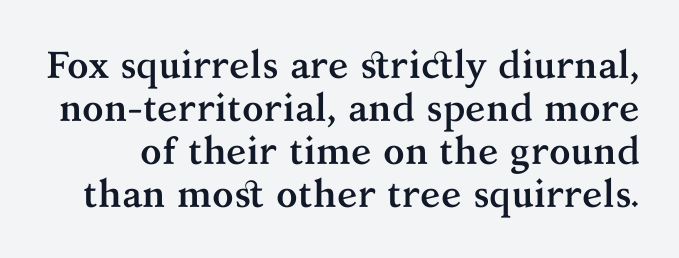
{"serif": "yes", "italic": "no", "bold": "yes", "weight": "semibold", "width": "normal", "stroke_contrast": "medium", "x_height": "medium", "monospaced": "no", "underline": "no", "line_spacing": "tight", "line_spacing_ratio": 1.13, "letter_spacing": "normal", "letter_spacing_em": 0.0, "glyph_px": 38}
